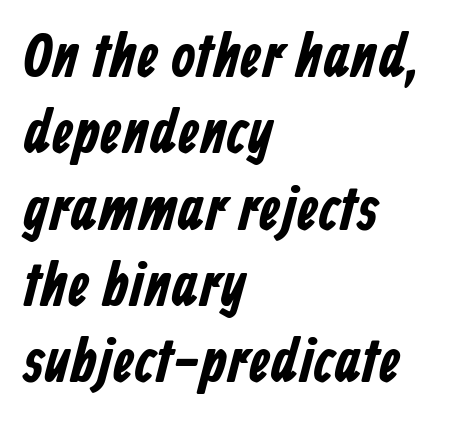
The image shows 62 px condensed sans-serif type; set left-aligned, line spacing 1.23x, normal letter spacing, not underlined; low stroke contrast and a medium x-height.
